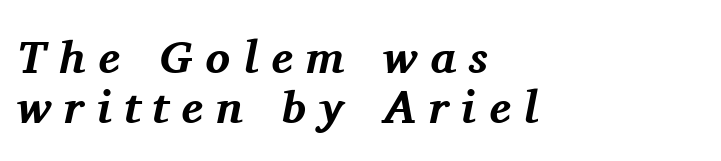
The image shows 46 px bold serif type, italic (leaning right); set left-aligned, tight line spacing (1.08x), unusually wide letter spacing (+0.28 em), not underlined; medium stroke contrast and a medium x-height.
